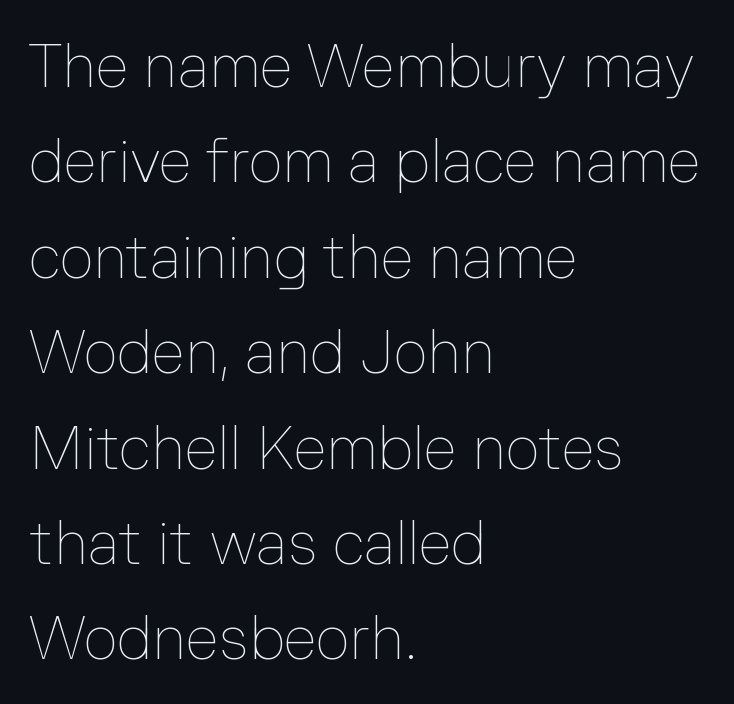
{"italic": "no", "bold": "no", "weight": "thin", "width": "normal", "stroke_contrast": "low", "x_height": "medium", "monospaced": "no", "underline": "no", "align": "left", "line_spacing": "normal", "line_spacing_ratio": 1.59, "letter_spacing": "normal", "letter_spacing_em": 0.0, "glyph_px": 60}
